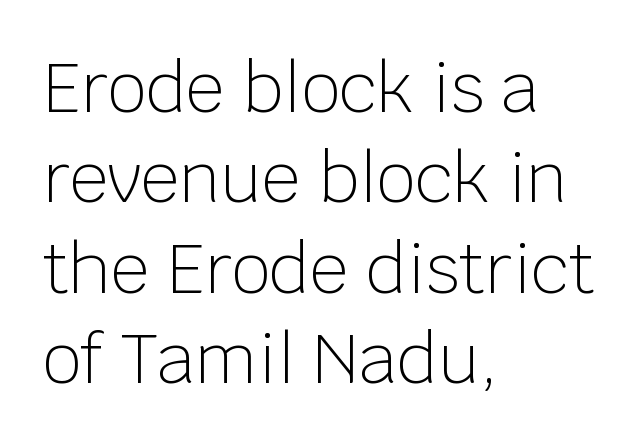
The font's upright variant was chosen for this text. Words float on clear page, feet unadorned. How are the letters spaced? Ordinarily, with no added tracking. Is the stroke heavy? The answer is a plain regular-or-lighter.
